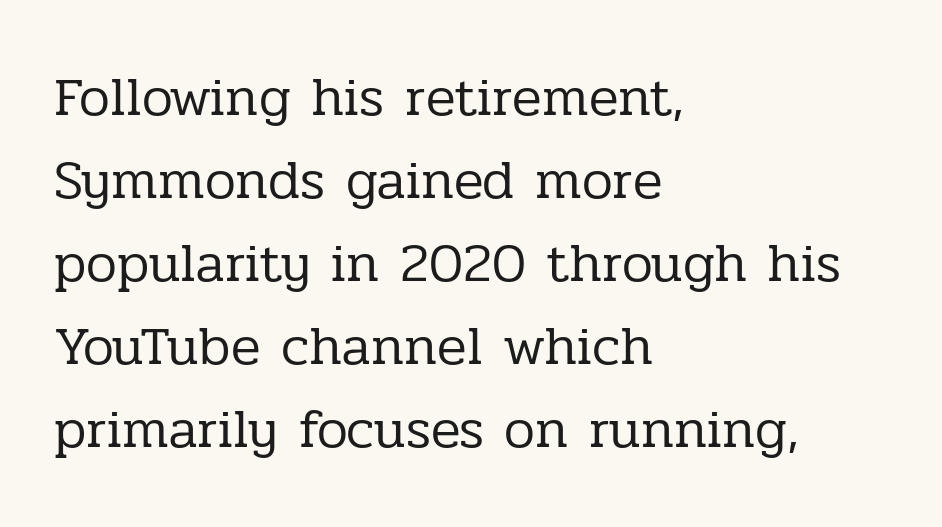
The image shows 55 px regular-weight serif type, upright; set left-aligned, normal line spacing (1.51x), normal letter spacing, not underlined; low stroke contrast and a medium x-height.
